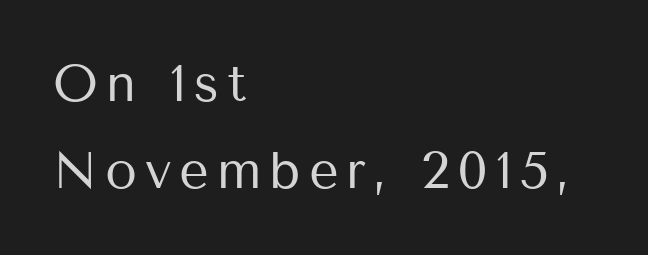
The image shows 52 px regular-weight sans-serif type, upright; set left-aligned, normal line spacing (1.68x), not underlined; medium stroke contrast and a medium x-height.
